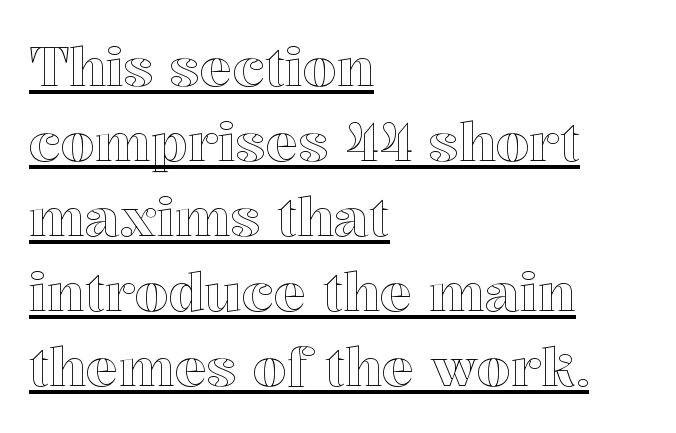
{"italic": "no", "width": "normal", "x_height": "medium", "monospaced": "no", "underline": "yes", "align": "left", "line_spacing": "normal", "line_spacing_ratio": 1.39, "letter_spacing": "normal", "letter_spacing_em": 0.0, "glyph_px": 54}
